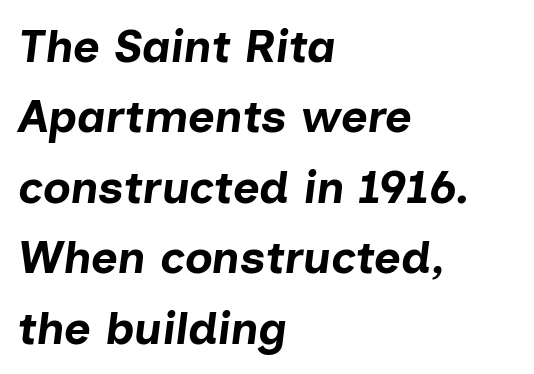
The face used here is rendered with its standard letterfit. Spacing verdict: proportional, widths tailored to each character. The specimen reads as italic at a glance. Horizontal alignment here is leftward, the default for most running prose.
